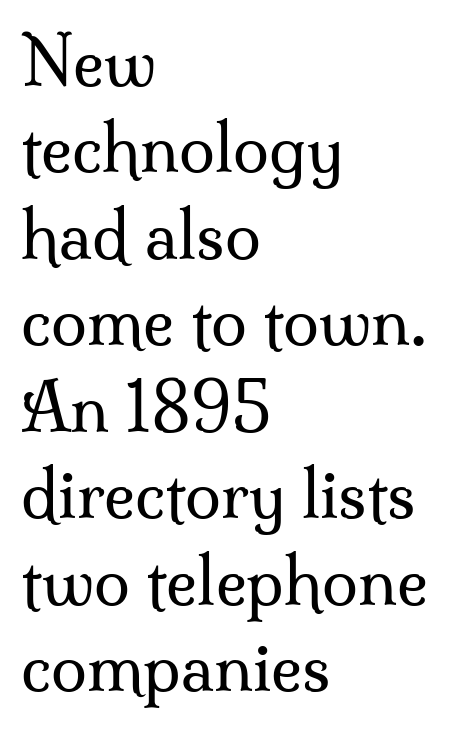
Line spacing here is normal. The passage shown has conventional tracking throughout. The paragraph has a hard left edge and a soft right edge. Classification — serif. No extra ink here — the face is not bold. You could not count columns in this text — the font is proportionally spaced.
